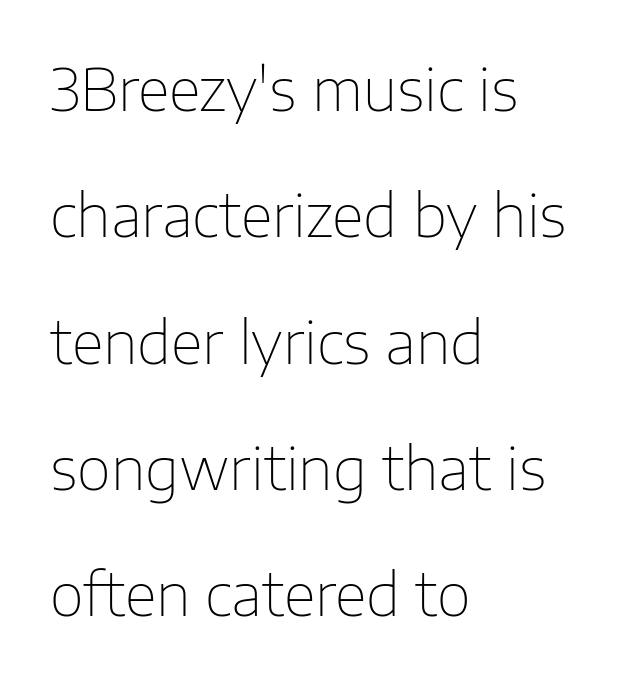
{"serif": "no", "italic": "no", "bold": "no", "weight": "thin", "width": "normal", "stroke_contrast": "low", "x_height": "medium", "monospaced": "no", "underline": "no", "align": "left", "line_spacing": "loose", "line_spacing_ratio": 2.14, "letter_spacing": "normal", "letter_spacing_em": 0.0, "glyph_px": 59}
